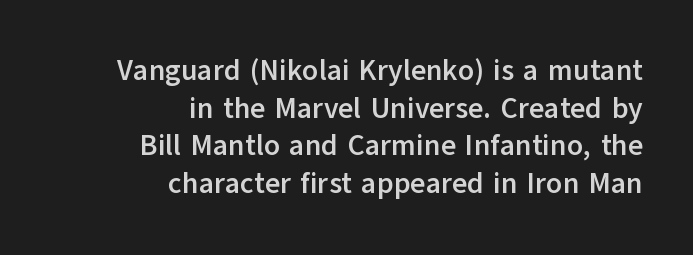
{"serif": "no", "italic": "no", "bold": "yes", "weight": "semibold", "width": "normal", "stroke_contrast": "low", "x_height": "medium", "monospaced": "no", "underline": "no", "align": "right", "line_spacing": "normal", "line_spacing_ratio": 1.3, "letter_spacing": "normal", "letter_spacing_em": 0.0, "glyph_px": 29}
